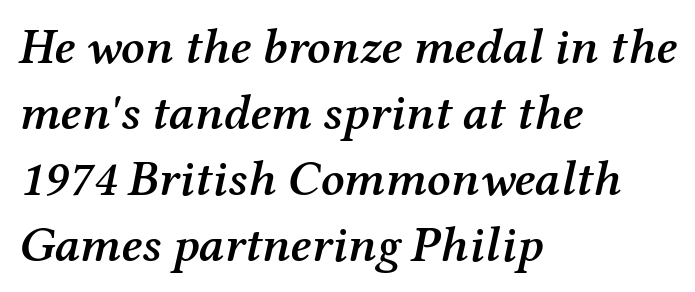
{"serif": "yes", "italic": "yes", "lean": "right", "slant_degrees": 12, "bold": "semi", "weight": "semibold", "width": "normal", "stroke_contrast": "medium", "x_height": "medium", "monospaced": "no", "underline": "no", "align": "left", "line_spacing": "normal", "line_spacing_ratio": 1.32, "letter_spacing": "normal", "letter_spacing_em": 0.0, "glyph_px": 50}
